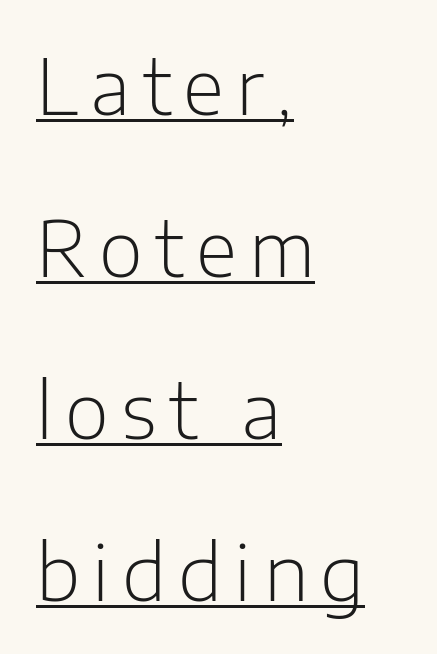
{"serif": "no", "italic": "no", "bold": "no", "weight": "light", "width": "normal", "stroke_contrast": "low", "x_height": "medium", "monospaced": "no", "underline": "yes", "align": "left", "line_spacing": "loose", "line_spacing_ratio": 2.13, "glyph_px": 76}
